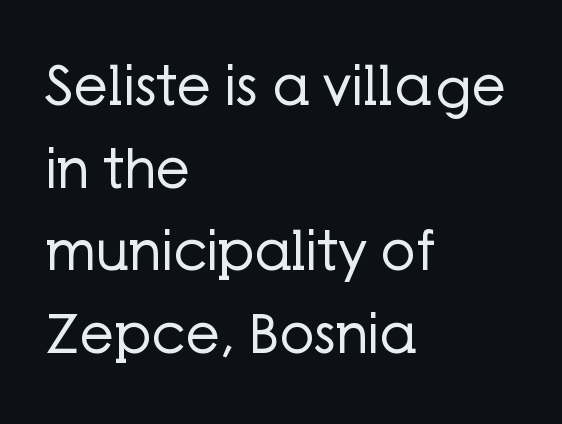
Q: Is the text bold? A: No.
Q: Is the text italic (slanted)? A: No, it is upright.
Q: Is the typeface a serif or a sans-serif typeface? A: Sans-serif.
Q: Is the text underlined? A: No.
Q: How is the paragraph aligned? A: Left-aligned.
Q: Is the spacing between letters normal or unusually wide? A: Normal.
Q: Is the spacing between lines tight, normal or loose? A: Normal.
Q: Width (condensed, normal, or wide)? A: Normal.
Q: Stroke contrast? A: Low.
Q: x-height? A: Medium.
Q: Monospaced? A: No.
